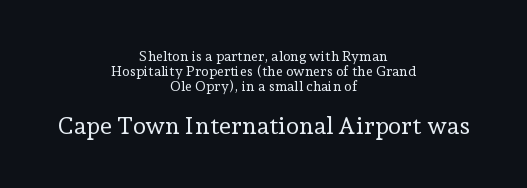
Q: Is the text bold? A: No.
Q: Is the text italic (slanted)? A: No, it is upright.
Q: Is the text underlined? A: No.
Q: How is the paragraph aligned? A: Centered.
Q: Is the spacing between letters normal or unusually wide? A: Normal.
Q: Is the spacing between lines tight, normal or loose? A: Tight.
Q: Which block of text is set in a larger size, the first (top) or the second (bottom)? A: The second (bottom) one.
